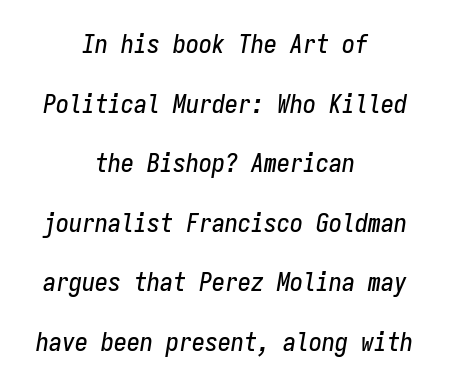
Style check: oblique. Default kerning and tracking; the words read as compact shapes. Unmarked baselines from the first word to the last. Rows of type keep a wide berth in the vertical direction. Compared with a flush-left layout, this one balances lines on the center instead.
